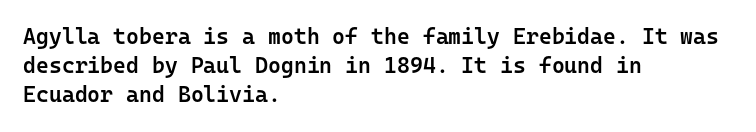
{"italic": "no", "bold": "semi", "underline": "no", "align": "left", "line_spacing": "normal", "line_spacing_ratio": 1.32, "letter_spacing": "normal", "letter_spacing_em": 0.0, "glyph_px": 22}
